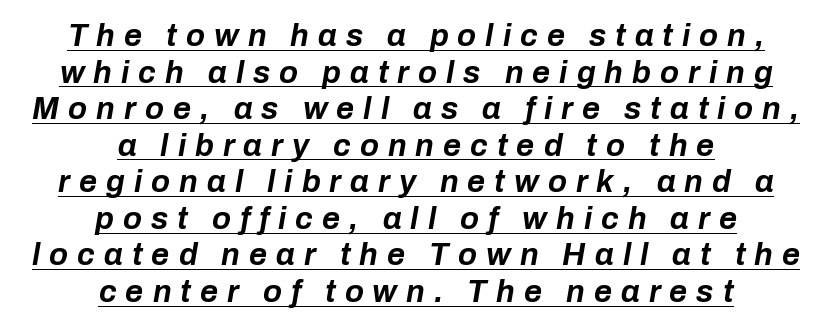
Q: Is the text bold? A: Yes.
Q: Is the text italic (slanted)? A: Yes, it leans right by about 10 degrees.
Q: Is the text underlined? A: Yes.
Q: How is the paragraph aligned? A: Centered.
Q: Is the spacing between letters normal or unusually wide? A: Unusually wide.
Q: Width (condensed, normal, or wide)? A: Normal.
Q: Stroke contrast? A: Low.
Q: x-height? A: Medium.
Q: Monospaced? A: No.
